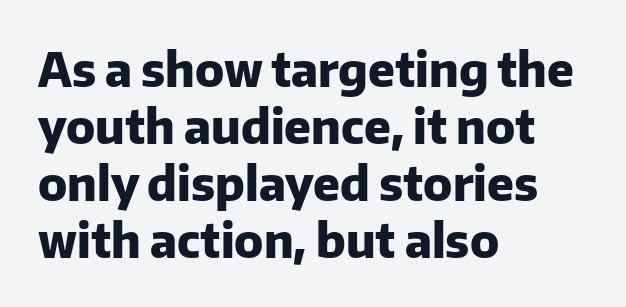
The letters advance in unequal steps, a hallmark of proportional type. This sample uses a sans-serif face. Line beginnings align vertically; line endings do not. Chunky letters — that's bold for sure. Characters follow at the spacing the type designer built in. Has an underline been added? It has not.
